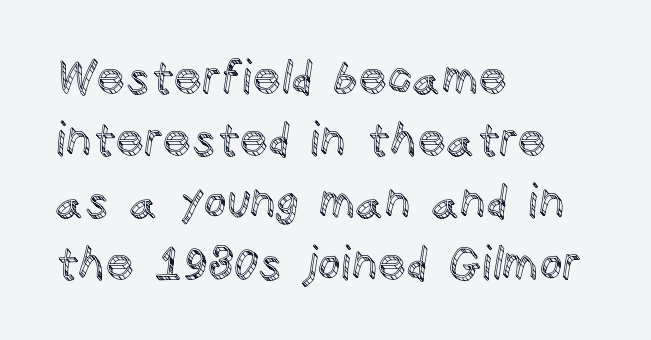
The image shows 45 px text type; set left-aligned, normal line spacing (1.38x), normal letter spacing, not underlined; a large x-height.
